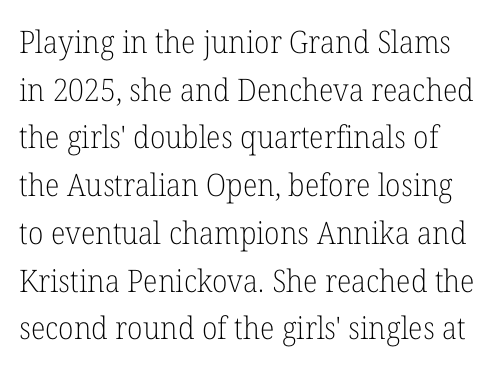
No italicization has been applied; the sample stays upright. Compared with typical paragraphs, the rows here are spaced about the same. Underline: absent. Type style note: has serifs.
